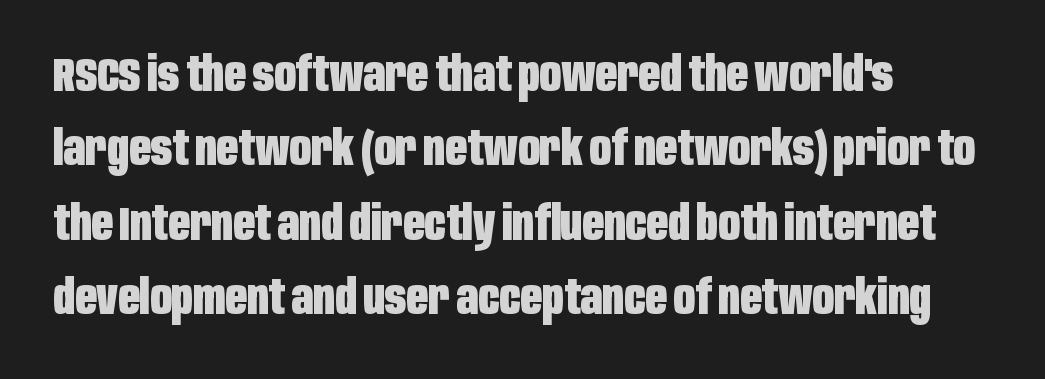
The image shows 47 px heavy, condensed sans-serif type, upright; set left-aligned, normal line spacing (1.58x), normal letter spacing, not underlined; low stroke contrast and a large x-height.
